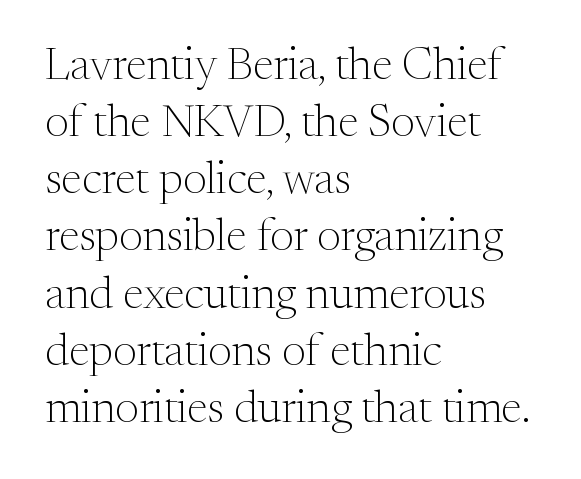
{"serif": "yes", "italic": "no", "bold": "no", "weight": "light", "width": "normal", "stroke_contrast": "medium", "x_height": "medium", "monospaced": "no", "underline": "no", "align": "left", "line_spacing": "normal", "line_spacing_ratio": 1.27, "letter_spacing": "normal", "letter_spacing_em": 0.0, "glyph_px": 45}
